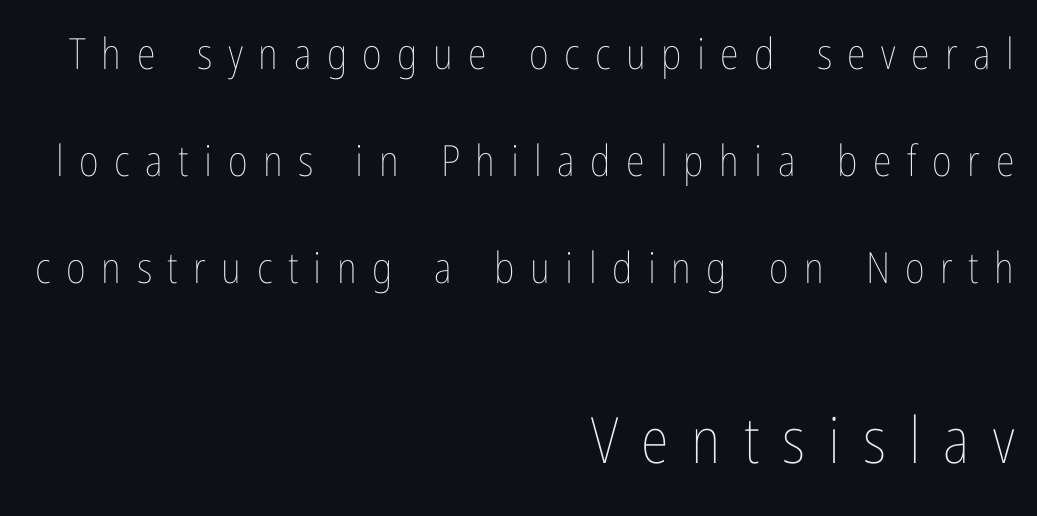
Here the glyphs are tracked loosely, breaking word shapes into spaced letters. The setting favours the right margin, as signatures and pull-quotes sometimes do. Which chunk is bigger? The second one — the bottom block dwarfs the top. Think of a printed novel: that variable character pitch is what you see here.
